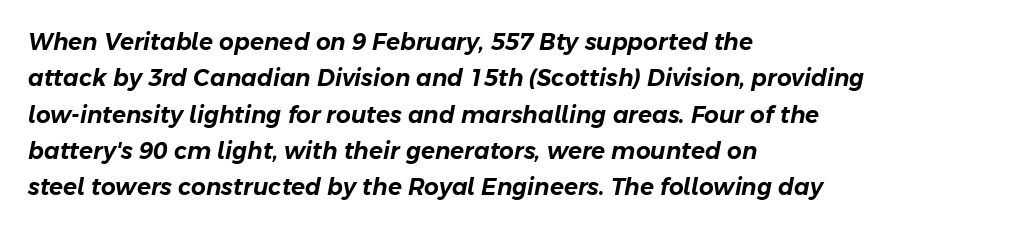
The image shows 23 px text type, italic (leaning right); set left-aligned, normal line spacing (1.58x), normal letter spacing, not underlined.
